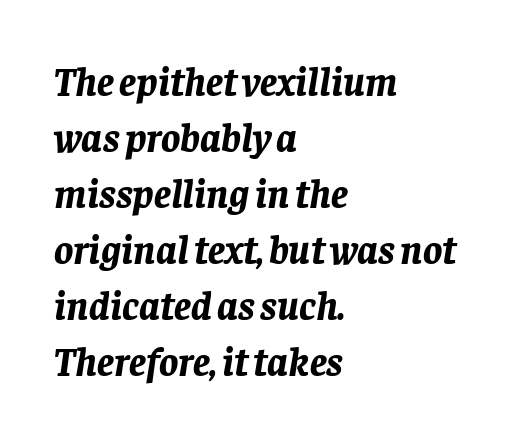
The image shows 40 px bold type, italic (leaning right); set left-aligned, normal line spacing (1.4x), normal letter spacing, not underlined; low stroke contrast and a large x-height.
